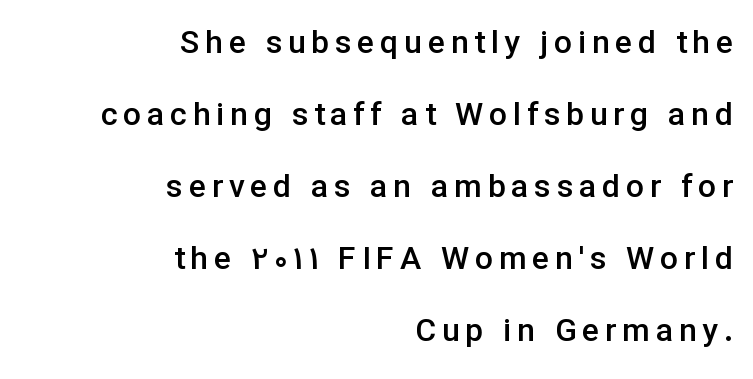
Q: Is the text bold? A: Semi-bold.
Q: Is the text italic (slanted)? A: No, it is upright.
Q: Is the typeface a serif or a sans-serif typeface? A: Sans-serif.
Q: Is the text underlined? A: No.
Q: How is the paragraph aligned? A: Right-aligned.
Q: Is the spacing between lines tight, normal or loose? A: Loose.
Q: Width (condensed, normal, or wide)? A: Normal.
Q: Stroke contrast? A: Low.
Q: x-height? A: Medium.
Q: Monospaced? A: No.
